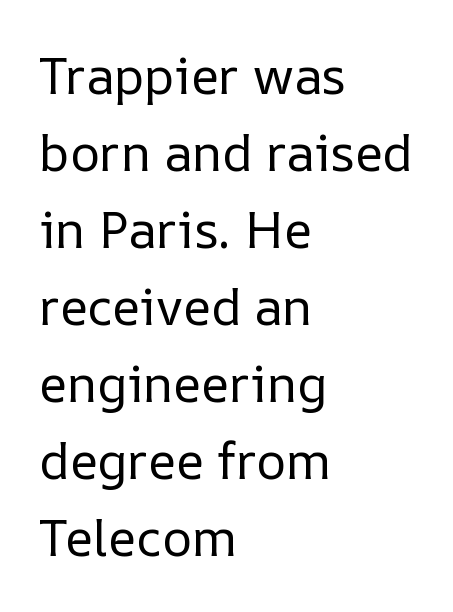
Q: Is the text bold? A: No.
Q: Is the text italic (slanted)? A: No, it is upright.
Q: Is the text underlined? A: No.
Q: How is the paragraph aligned? A: Left-aligned.
Q: Is the spacing between letters normal or unusually wide? A: Normal.
Q: Is the spacing between lines tight, normal or loose? A: Normal.
Q: Width (condensed, normal, or wide)? A: Normal.
Q: Stroke contrast? A: Low.
Q: x-height? A: Medium.
Q: Monospaced? A: No.
